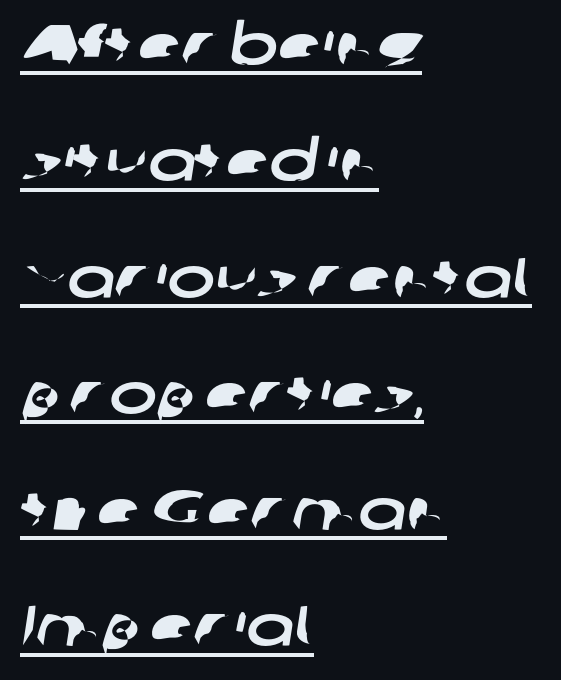
The image shows 57 px wide sans-serif type; set left-aligned, loose line spacing (2.04x), normal letter spacing, underlined; low stroke contrast and a medium x-height.
